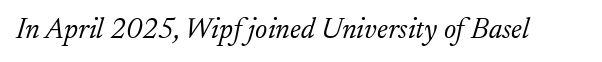
Stems and bowls with no extra thickness — not bold. You could call the tracking neutral — neither tight nor loose. Proportional: the letters do not fall into vertical columns. An italicized treatment has been applied to the whole sample. This is serif lettering, the kind often seen in printed books. The space directly below the letters is spotless.
